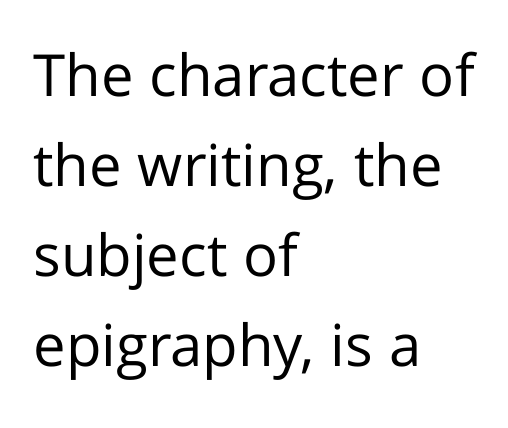
Q: Is the text bold? A: No.
Q: Is the text italic (slanted)? A: No, it is upright.
Q: Is the typeface a serif or a sans-serif typeface? A: Sans-serif.
Q: Is the text underlined? A: No.
Q: How is the paragraph aligned? A: Left-aligned.
Q: Is the spacing between letters normal or unusually wide? A: Normal.
Q: Is the spacing between lines tight, normal or loose? A: Normal.
Q: Width (condensed, normal, or wide)? A: Normal.
Q: Stroke contrast? A: Low.
Q: x-height? A: Medium.
Q: Monospaced? A: No.
